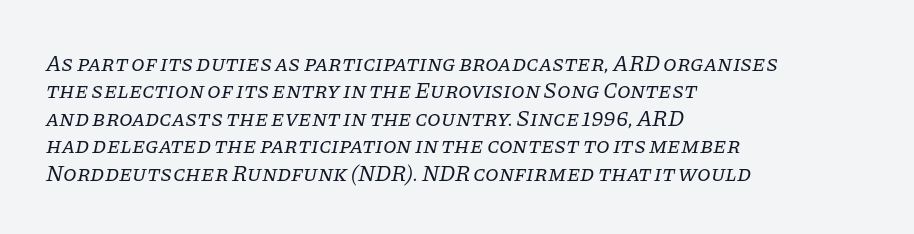
Q: Is the text bold? A: No.
Q: Is the text italic (slanted)? A: Yes, it leans right by about 11 degrees.
Q: Is the text underlined? A: No.
Q: How is the paragraph aligned? A: Left-aligned.
Q: Is the spacing between letters normal or unusually wide? A: Normal.
Q: Is the spacing between lines tight, normal or loose? A: Normal.
